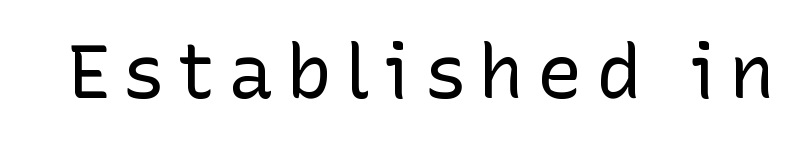
The image shows 76 px regular-weight sans-serif type, upright; set not underlined; low stroke contrast and a medium x-height.
